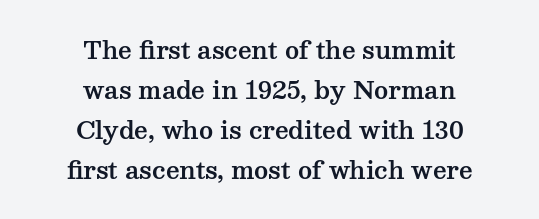
The image shows 24 px text type, upright; set centered, normal line spacing (1.66x), normal letter spacing, not underlined.
